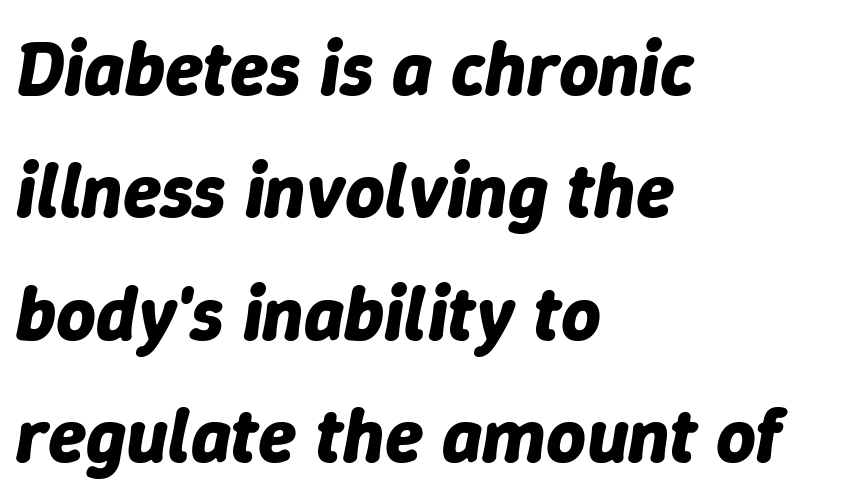
Q: Is the text bold? A: Yes.
Q: Is the text italic (slanted)? A: Yes, it leans right by about 9 degrees.
Q: Is the text underlined? A: No.
Q: How is the paragraph aligned? A: Left-aligned.
Q: Is the spacing between letters normal or unusually wide? A: Normal.
Q: Is the spacing between lines tight, normal or loose? A: Normal.
Q: Width (condensed, normal, or wide)? A: Normal.
Q: Stroke contrast? A: Low.
Q: x-height? A: Medium.
Q: Monospaced? A: No.
